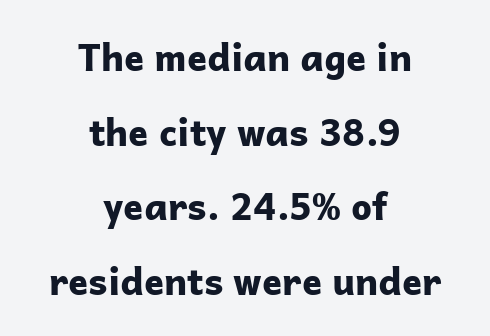
{"serif": "no", "italic": "no", "bold": "yes", "weight": "bold", "width": "normal", "stroke_contrast": "low", "x_height": "medium", "monospaced": "no", "underline": "no", "align": "center", "line_spacing": "loose", "line_spacing_ratio": 2.02, "letter_spacing": "normal", "letter_spacing_em": 0.0, "glyph_px": 37}
